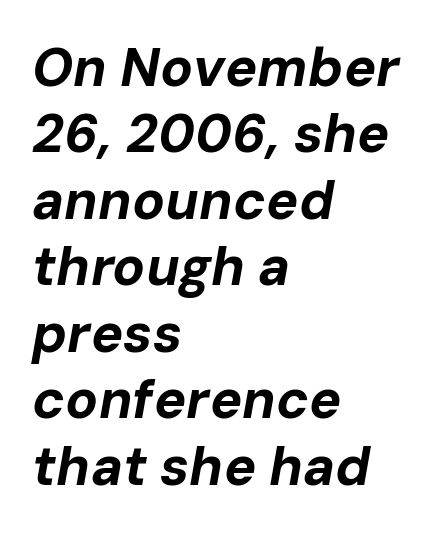
The image shows 54 px bold type, italic (leaning right); set left-aligned, line spacing 1.23x, normal letter spacing, not underlined; low stroke contrast and a medium x-height.
